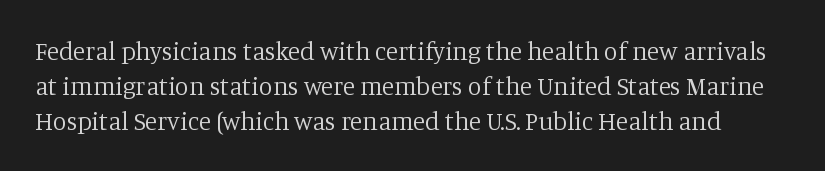
Q: Is the text bold? A: No.
Q: Is the text italic (slanted)? A: No, it is upright.
Q: Is the text underlined? A: No.
Q: Is the spacing between letters normal or unusually wide? A: Normal.
Q: Is the spacing between lines tight, normal or loose? A: Normal.
